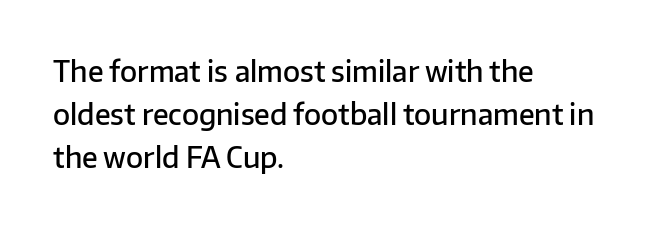
{"serif": "no", "italic": "no", "bold": "semi", "weight": "semibold", "width": "normal", "stroke_contrast": "low", "x_height": "medium", "monospaced": "no", "underline": "no", "align": "left", "line_spacing": "normal", "line_spacing_ratio": 1.54, "letter_spacing": "normal", "letter_spacing_em": 0.0, "glyph_px": 28}
